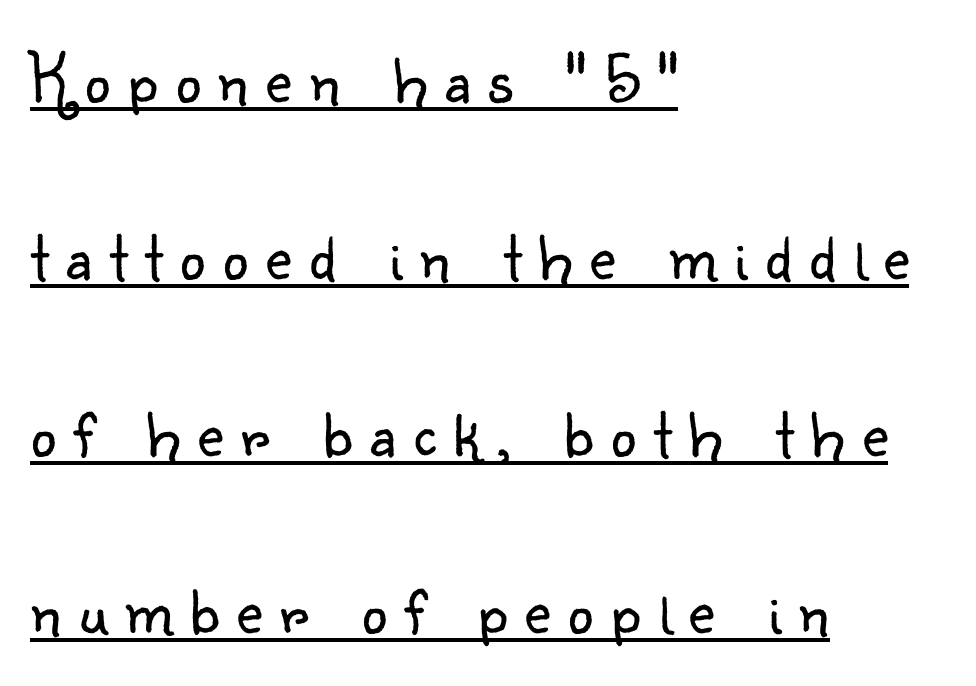
The letterforms stand isolated, each surrounded by extra space. The glyphs in this specimen are sans serif. No heavy texture on the line: the type isn't bold. Horizontal alignment here is leftward, the default for most running prose. This block would shrink considerably if given ordinary leading; it's expanded now.
